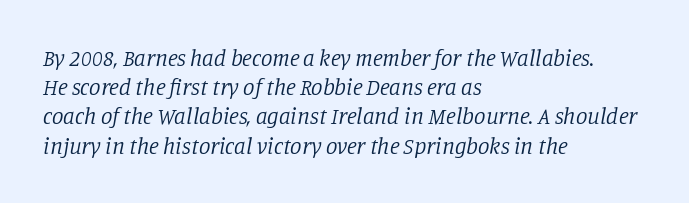
{"italic": "yes", "lean": "right", "slant_degrees": 11, "bold": "no", "underline": "no", "align": "left", "line_spacing": "normal", "line_spacing_ratio": 1.27, "letter_spacing": "normal", "letter_spacing_em": 0.0, "glyph_px": 23}
